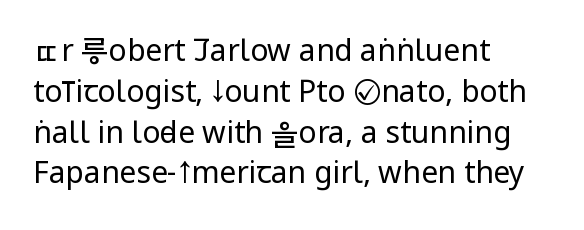
The image shows 30 px regular-weight, condensed sans-serif type, upright; set left-aligned, normal line spacing (1.36x), normal letter spacing, not underlined; low stroke contrast and a large x-height.
